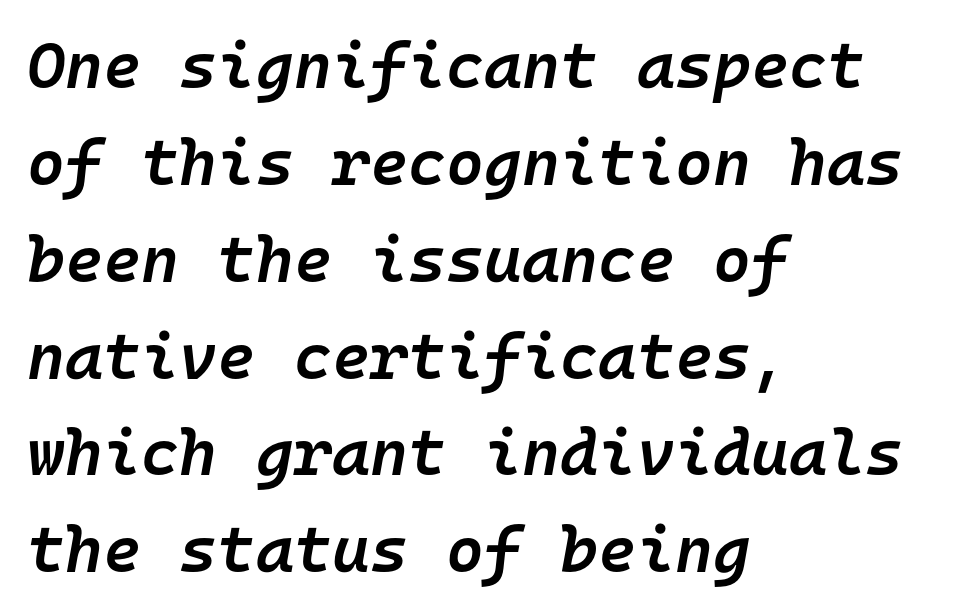
Q: Is the text bold? A: Semi-bold.
Q: Is the text italic (slanted)? A: Yes, it leans right by about 10 degrees.
Q: Is the text underlined? A: No.
Q: How is the paragraph aligned? A: Left-aligned.
Q: Is the spacing between letters normal or unusually wide? A: Normal.
Q: Is the spacing between lines tight, normal or loose? A: Normal.
Q: Width (condensed, normal, or wide)? A: Normal.
Q: Stroke contrast? A: Low.
Q: x-height? A: Medium.
Q: Monospaced? A: Yes.
